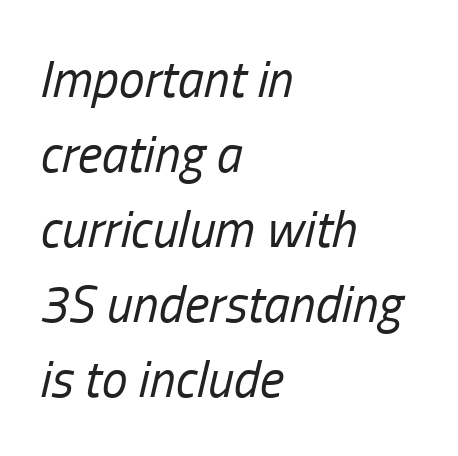
Every character sits at an angle, as italics do. The horizontal fit of the characters is conventional and even. A light-to-regular cut is what we see here. Evenly set lines give the paragraph a standard silhouette.
